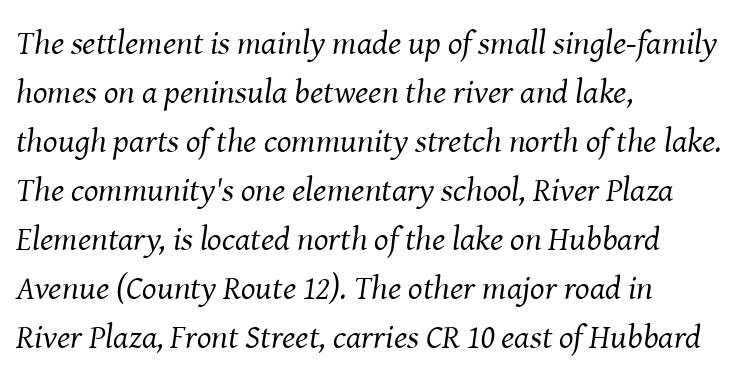
Honestly, the row spacing looks completely unremarkable. The passage shown is not bold in any degree. An italicized treatment has been applied to the whole sample. The typeface chosen for these lines features serifs. Letters rest on an invisible, unmarked baseline.
